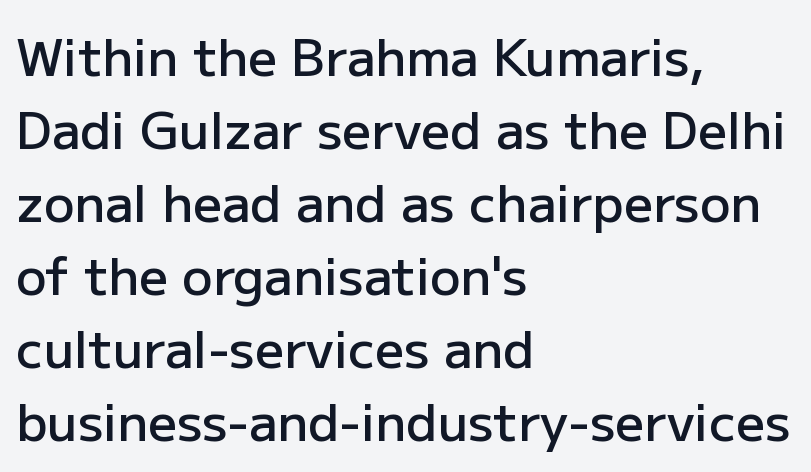
This sample has the flowing, uneven cadence of proportional lettering. Descenders are the only things crossing below the line. The passage is arranged the way most books set body copy — flush left. Between one letter and the next there's only the usual sliver of space.
